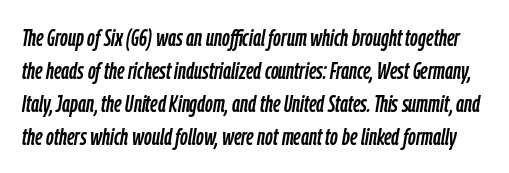
{"italic": "yes", "lean": "right", "slant_degrees": 9, "underline": "no", "line_spacing": "normal", "line_spacing_ratio": 1.37, "letter_spacing": "normal", "letter_spacing_em": 0.0, "glyph_px": 24}
